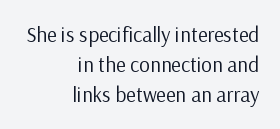
The image shows 21 px text type, upright; set right-aligned, normal line spacing (1.42x), normal letter spacing, not underlined.
